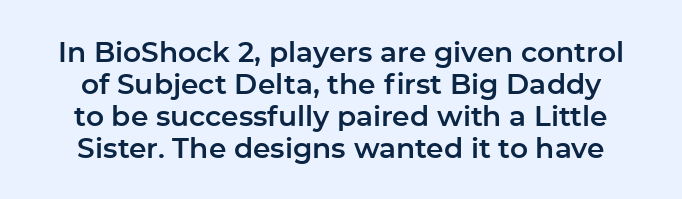
The image shows 28 px sans-serif type, upright; set tight line spacing (1.14x), normal letter spacing, not underlined; low stroke contrast and a medium x-height.
